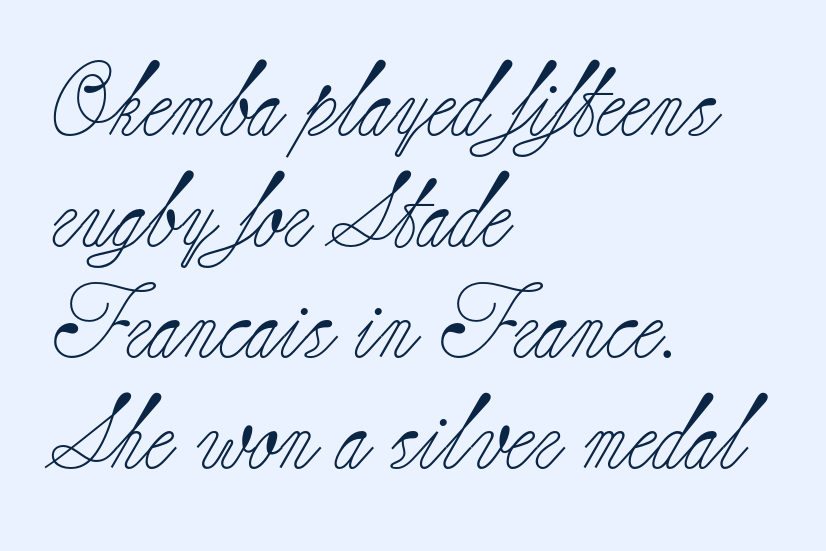
The image shows 74 px light serif type; set left-aligned, normal line spacing (1.5x), normal letter spacing, not underlined; low stroke contrast and a small x-height.
